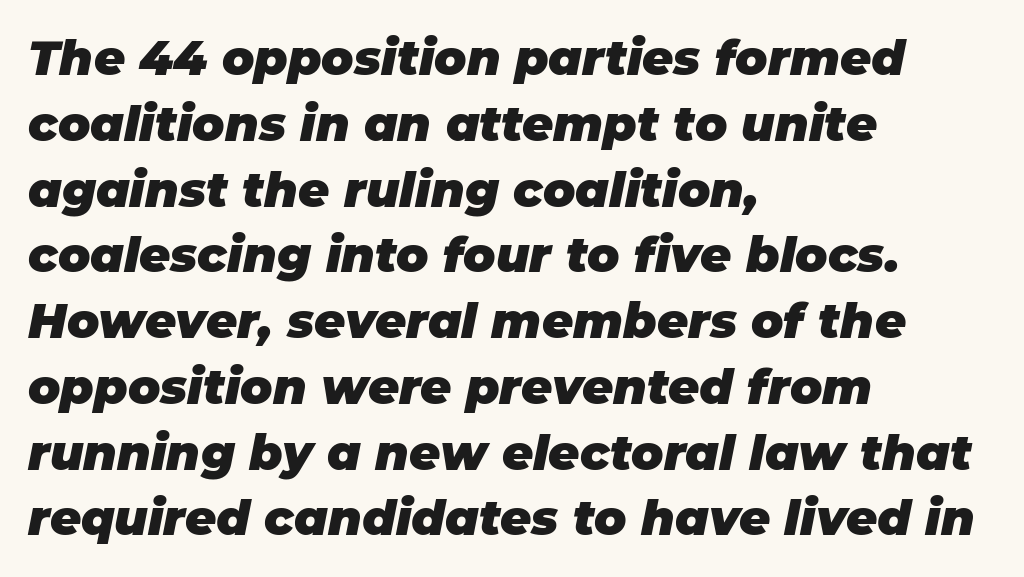
Q: Is the text bold? A: Yes.
Q: Is the text italic (slanted)? A: Yes, it leans right by about 11 degrees.
Q: Is the text underlined? A: No.
Q: How is the paragraph aligned? A: Left-aligned.
Q: Is the spacing between letters normal or unusually wide? A: Normal.
Q: Is the spacing between lines tight, normal or loose? A: Normal.
Q: Width (condensed, normal, or wide)? A: Normal.
Q: Stroke contrast? A: Low.
Q: x-height? A: Large.
Q: Monospaced? A: No.
